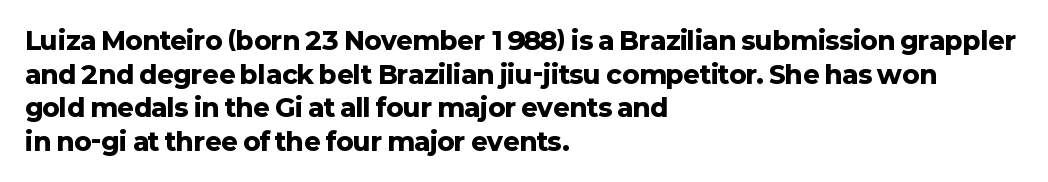
The image shows 25 px bold type, upright; set left-aligned, normal line spacing (1.35x), normal letter spacing, not underlined.
